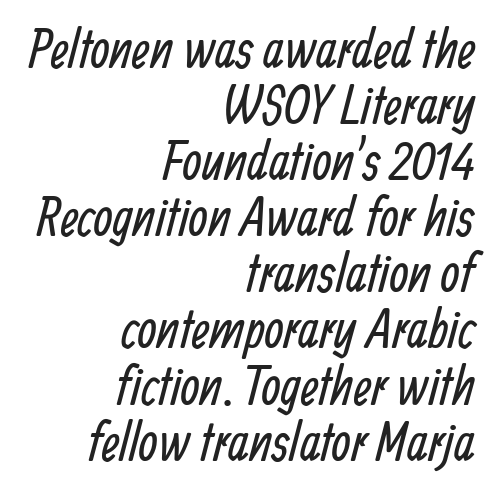
Q: Is the text bold? A: No.
Q: Is the typeface a serif or a sans-serif typeface? A: Sans-serif.
Q: Is the text underlined? A: No.
Q: How is the paragraph aligned? A: Right-aligned.
Q: Is the spacing between letters normal or unusually wide? A: Normal.
Q: Is the spacing between lines tight, normal or loose? A: Tight.
Q: Width (condensed, normal, or wide)? A: Condensed.
Q: Stroke contrast? A: Low.
Q: x-height? A: Medium.
Q: Monospaced? A: No.
